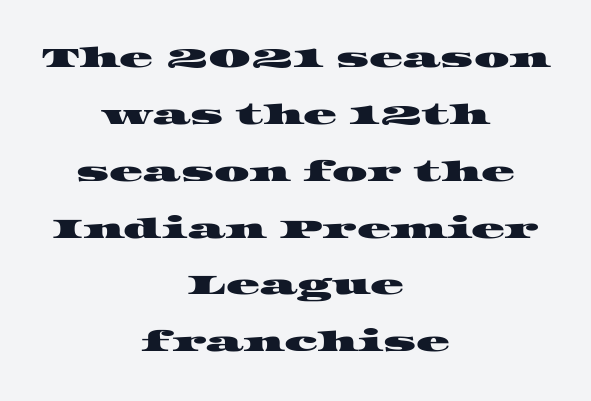
Q: Is the typeface a serif or a sans-serif typeface? A: Serif.
Q: Is the text underlined? A: No.
Q: How is the paragraph aligned? A: Centered.
Q: Is the spacing between letters normal or unusually wide? A: Normal.
Q: Is the spacing between lines tight, normal or loose? A: Loose.
Q: Width (condensed, normal, or wide)? A: Wide.
Q: Stroke contrast? A: High.
Q: x-height? A: Large.
Q: Monospaced? A: No.
